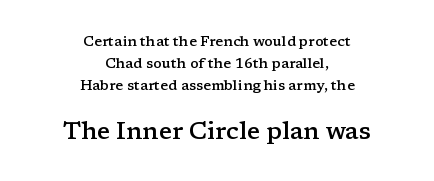
The image shows 24 px text type, upright; set centered, normal line spacing (1.58x), normal letter spacing, not underlined; the second (bottom) block is 1.71x larger.
